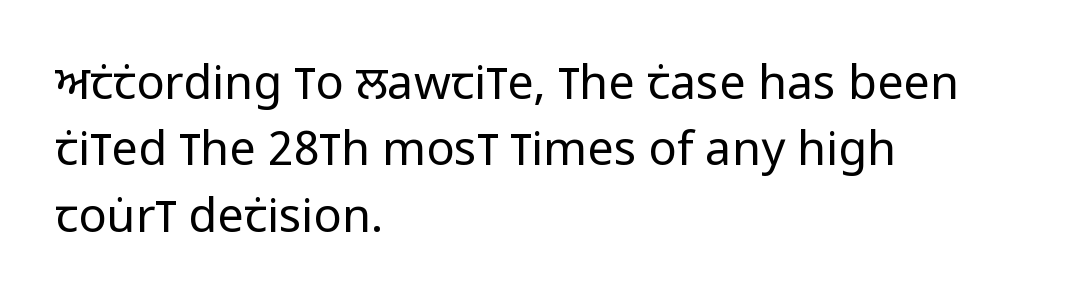
{"serif": "no", "italic": "no", "bold": "no", "weight": "regular", "width": "condensed", "stroke_contrast": "low", "x_height": "large", "monospaced": "no", "underline": "no", "align": "left", "line_spacing": "normal", "line_spacing_ratio": 1.41, "letter_spacing": "normal", "letter_spacing_em": 0.0, "glyph_px": 47}
